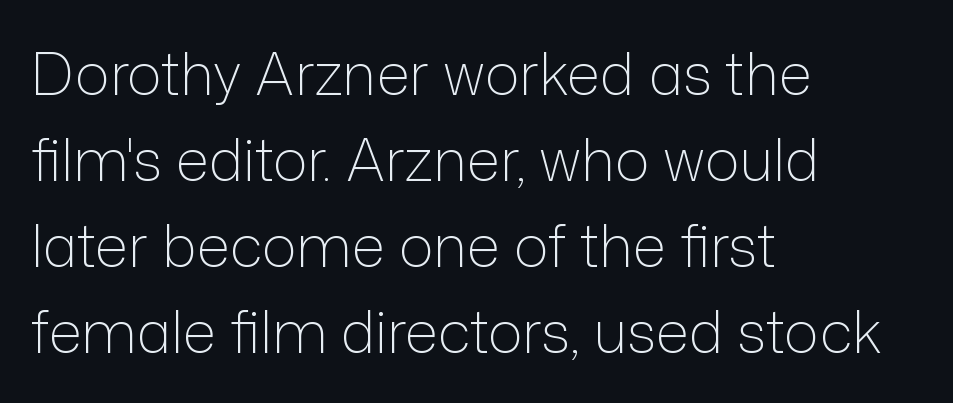
Q: Is the text bold? A: No.
Q: Is the text italic (slanted)? A: No, it is upright.
Q: Is the typeface a serif or a sans-serif typeface? A: Sans-serif.
Q: Is the text underlined? A: No.
Q: How is the paragraph aligned? A: Left-aligned.
Q: Is the spacing between letters normal or unusually wide? A: Normal.
Q: Is the spacing between lines tight, normal or loose? A: Normal.
Q: Width (condensed, normal, or wide)? A: Normal.
Q: Stroke contrast? A: Low.
Q: x-height? A: Medium.
Q: Monospaced? A: No.
